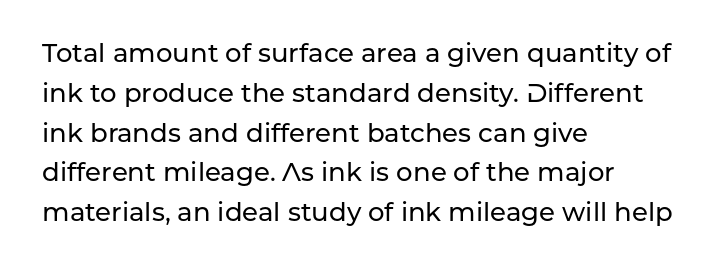
The image shows 26 px text type, upright; set left-aligned, normal line spacing (1.53x), normal letter spacing, not underlined.
